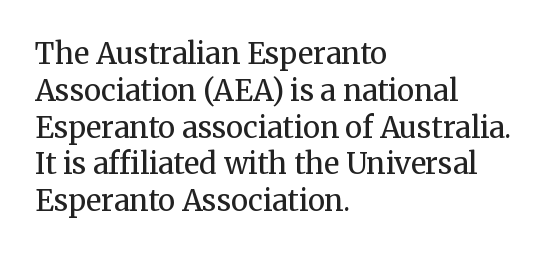
Q: Is the text bold? A: No.
Q: Is the text italic (slanted)? A: No, it is upright.
Q: Is the typeface a serif or a sans-serif typeface? A: Serif.
Q: Is the text underlined? A: No.
Q: How is the paragraph aligned? A: Left-aligned.
Q: Is the spacing between letters normal or unusually wide? A: Normal.
Q: Is the spacing between lines tight, normal or loose? A: Normal.
Q: Width (condensed, normal, or wide)? A: Normal.
Q: Stroke contrast? A: Medium.
Q: x-height? A: Medium.
Q: Monospaced? A: No.
